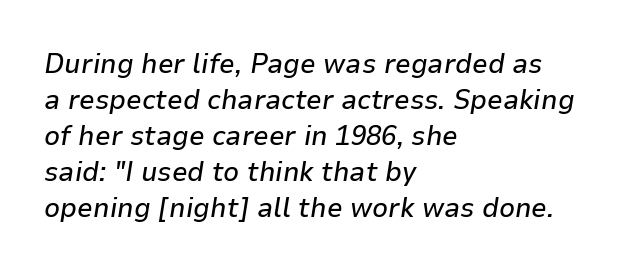
The image shows 28 px text type, italic (leaning right); set left-aligned, normal line spacing (1.29x), normal letter spacing, not underlined; low stroke contrast and a medium x-height.
